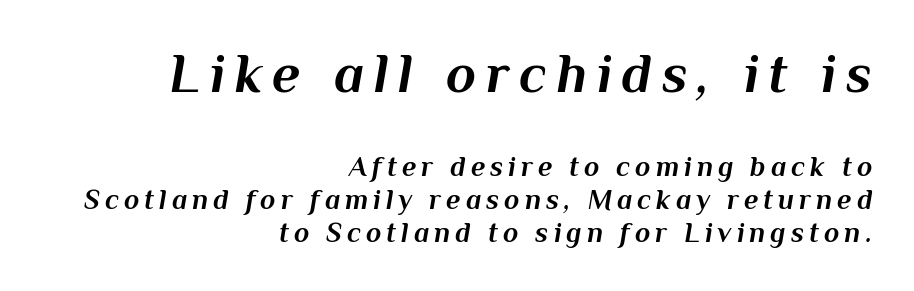
What weight is shown? A full bold with thick strokes. A typesetter would call this proportional, since set widths differ per character. The letters in the upper block stand taller than those in the block below. In terms of posture, this sample is oblique. The passage shown is not underscored anywhere. Reading down the block, your eye finds every line finishing at a fixed right position.
